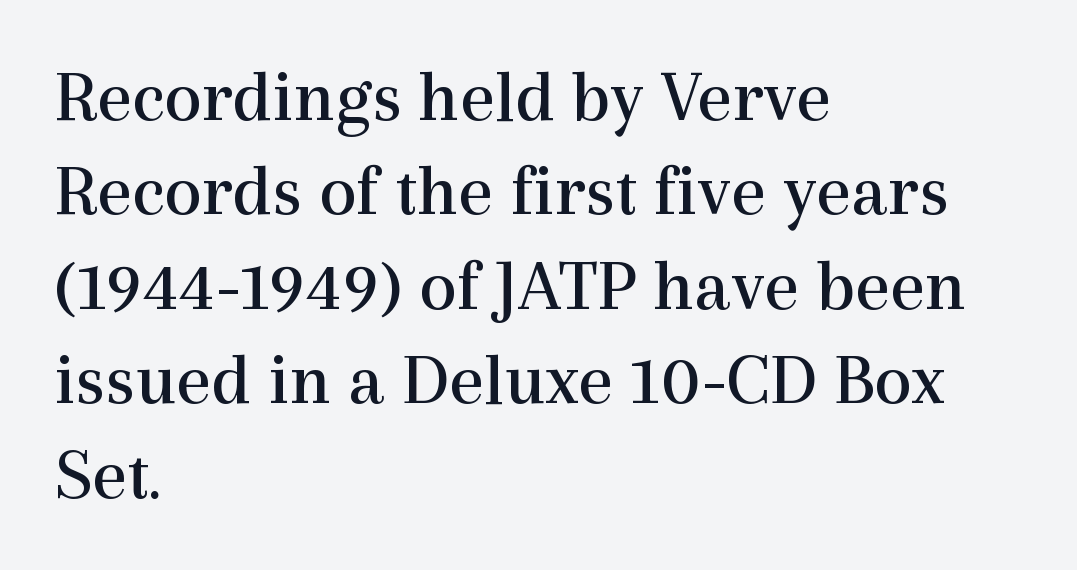
{"serif": "yes", "italic": "no", "bold": "no", "weight": "regular", "width": "normal", "x_height": "medium", "monospaced": "no", "underline": "no", "align": "left", "line_spacing": "normal", "line_spacing_ratio": 1.26, "letter_spacing": "normal", "letter_spacing_em": 0.0, "glyph_px": 75}
